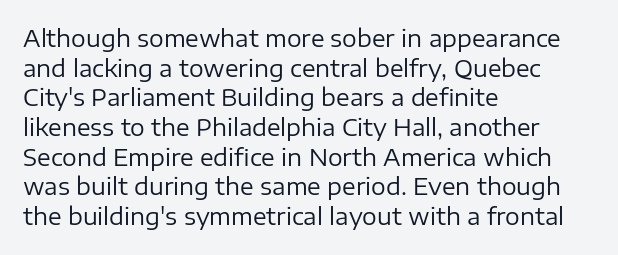
Q: Is the text bold? A: No.
Q: Is the text italic (slanted)? A: No, it is upright.
Q: Is the text underlined? A: No.
Q: How is the paragraph aligned? A: Left-aligned.
Q: Is the spacing between letters normal or unusually wide? A: Normal.
Q: Is the spacing between lines tight, normal or loose? A: Normal.
